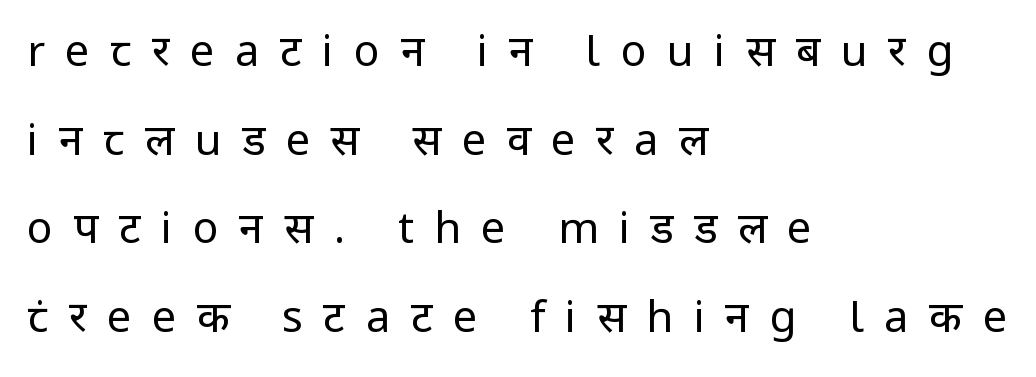
{"serif": "no", "italic": "no", "bold": "no", "weight": "regular", "width": "normal", "stroke_contrast": "low", "x_height": "medium", "monospaced": "no", "underline": "no", "align": "left", "line_spacing": "loose", "line_spacing_ratio": 2.06, "letter_spacing": "wide", "letter_spacing_em": 0.48, "glyph_px": 43}
